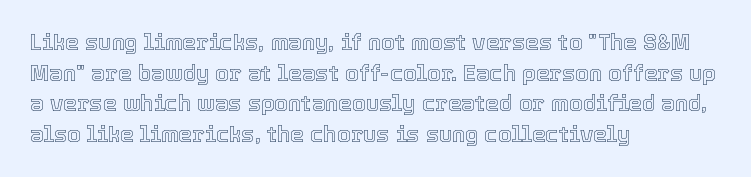
The image shows 22 px text type, upright; set left-aligned, normal line spacing (1.39x), normal letter spacing, not underlined.
